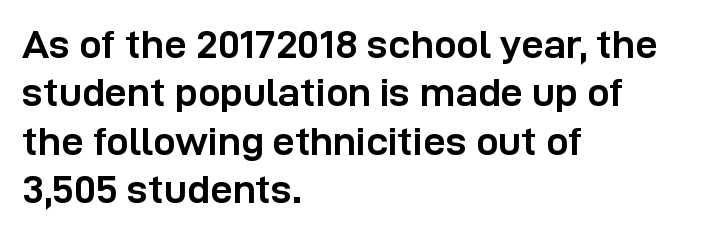
The image shows 40 px semibold sans-serif type, upright; set left-aligned, line spacing 1.21x, normal letter spacing, not underlined; low stroke contrast and a medium x-height.
